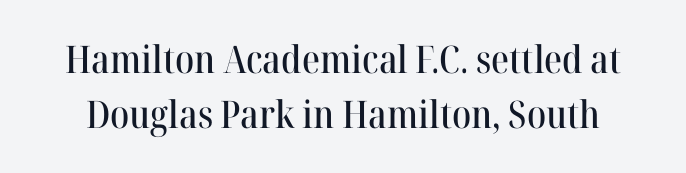
Notice how descenders clear the ascenders below comfortably — that's standard leading. Rule under the text: the space is simply empty. The passage shown has conventional tracking throughout. The text was rendered using a seriffed face with decorative stroke endings. The rendering uses natural spacing where letterforms have individual widths. Nope, not italic — everything's standing straight.
